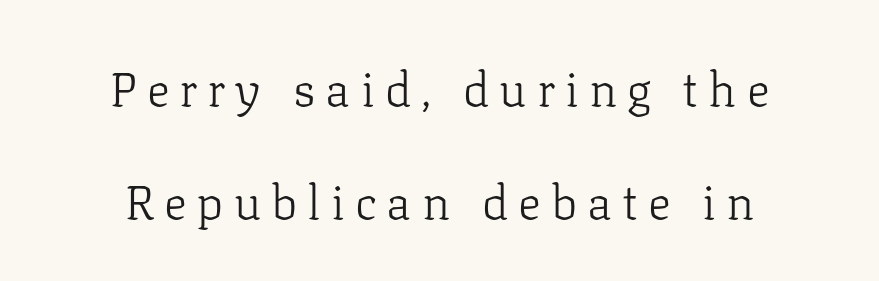
Q: Is the text bold? A: No.
Q: Is the text italic (slanted)? A: No, it is upright.
Q: Is the typeface a serif or a sans-serif typeface? A: Serif.
Q: Is the text underlined? A: No.
Q: How is the paragraph aligned? A: Centered.
Q: Is the spacing between letters normal or unusually wide? A: Unusually wide.
Q: Is the spacing between lines tight, normal or loose? A: Loose.
Q: Width (condensed, normal, or wide)? A: Normal.
Q: Stroke contrast? A: Low.
Q: x-height? A: Medium.
Q: Monospaced? A: No.
